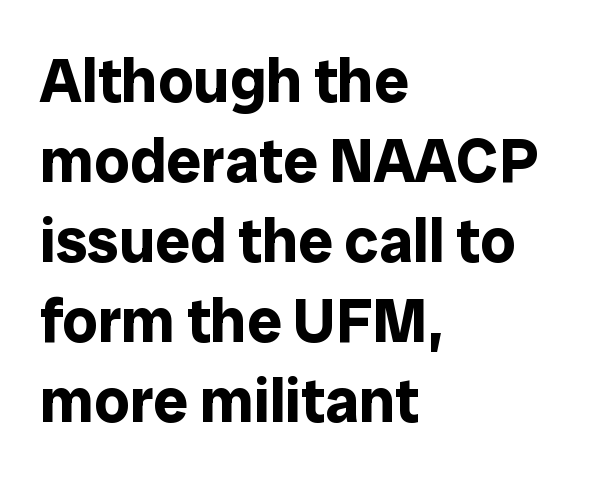
The image shows 62 px bold sans-serif type, upright; set left-aligned, normal line spacing (1.29x), normal letter spacing, not underlined; low stroke contrast and a medium x-height.
